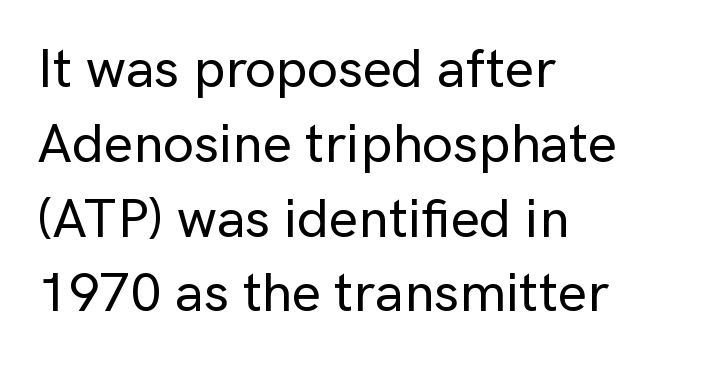
Q: Is the text italic (slanted)? A: No, it is upright.
Q: Is the typeface a serif or a sans-serif typeface? A: Sans-serif.
Q: Is the text underlined? A: No.
Q: How is the paragraph aligned? A: Left-aligned.
Q: Is the spacing between letters normal or unusually wide? A: Normal.
Q: Is the spacing between lines tight, normal or loose? A: Normal.
Q: Width (condensed, normal, or wide)? A: Normal.
Q: Stroke contrast? A: Low.
Q: x-height? A: Medium.
Q: Monospaced? A: No.
